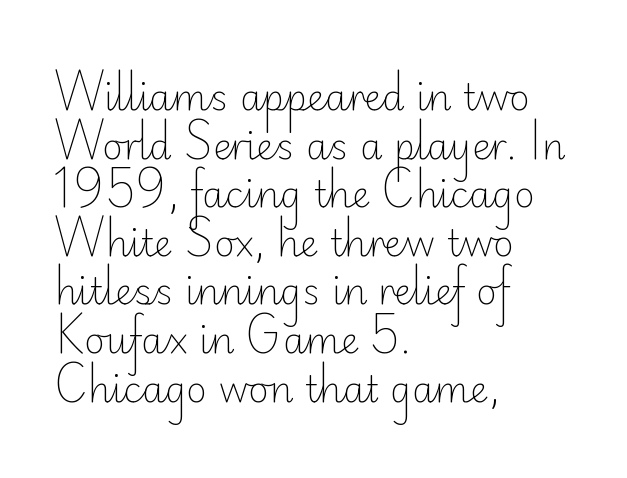
The image shows 36 px light sans-serif type, upright; set left-aligned, normal line spacing (1.35x), normal letter spacing, not underlined; low stroke contrast and a small x-height.
